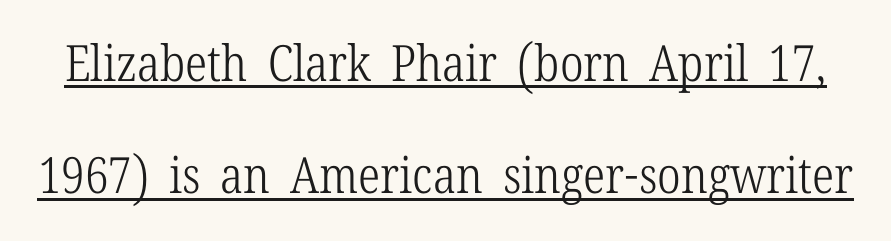
Check where the strokes stop: tiny serifs finish them off. Looks like regular typesetting: each glyph gets only the width it needs. Does the leading feel generous? Absolutely, it's lavish. The specimen reads as upright at a glance. The strokes carry an ordinary text weight at most. The horizontal fit of the characters is conventional and even.
